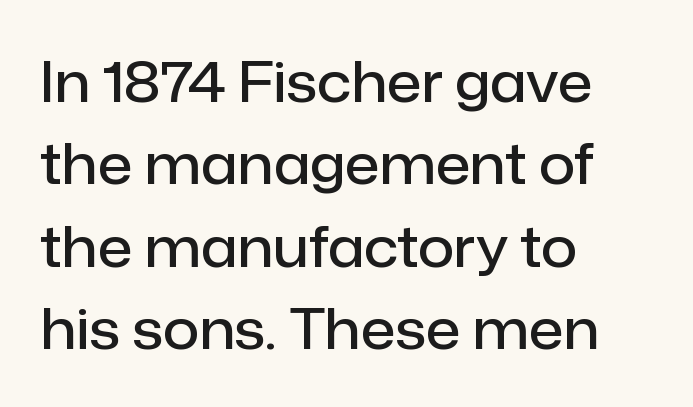
The rendering uses natural spacing where letterforms have individual widths. In terms of weight, the rendering is demibold, just under bold. Look at the tracking — it's just the regular setting, nothing added. Italic? Not at all — the glyphs are vertical. Line spacing here is normal. I'd call this a sans setting — the letters go barefoot.
